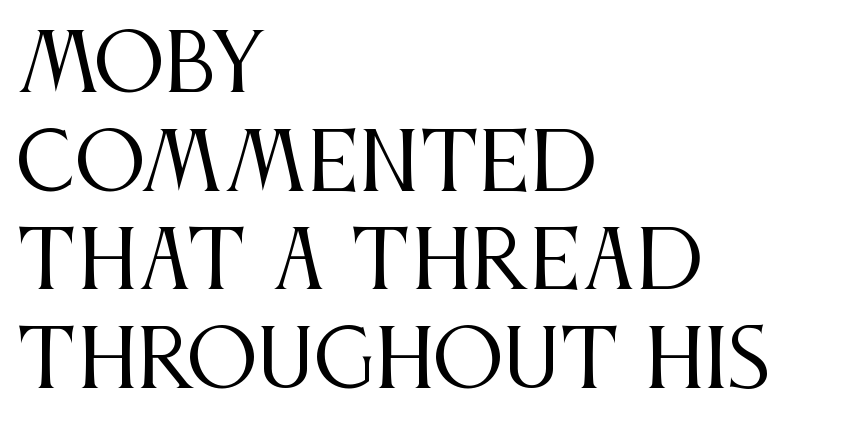
This sample uses a serif face. Is there any slant? The stems are plumb. These lines are rendered in a variable-pitch font. Is there much room between lines? A standard amount, neither cramped nor airy. Each line starts at the same left margin while the right side varies. Check the space under the baseline: it is left empty.
